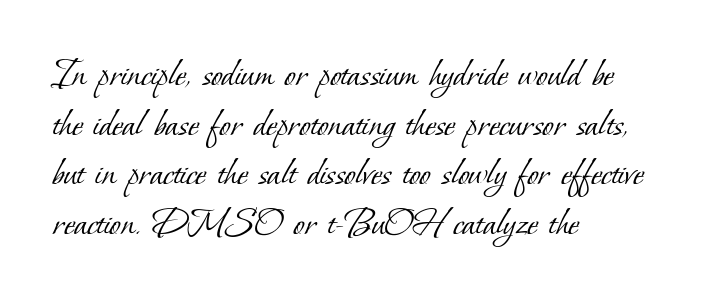
The image shows 41 px light serif type; set left-aligned, line spacing 1.21x, normal letter spacing, not underlined; low stroke contrast and a small x-height.
